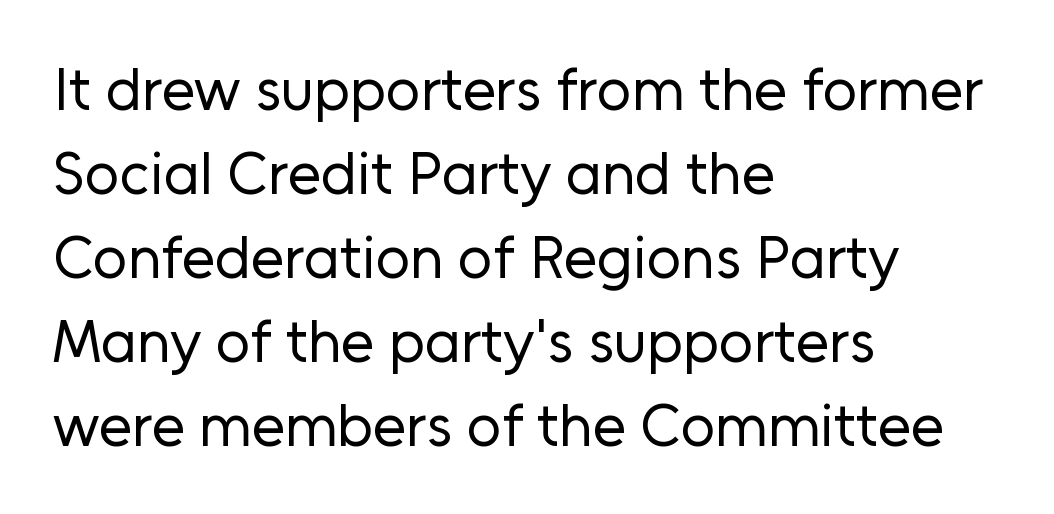
Q: Is the text bold? A: No.
Q: Is the text italic (slanted)? A: No, it is upright.
Q: Is the typeface a serif or a sans-serif typeface? A: Sans-serif.
Q: Is the text underlined? A: No.
Q: How is the paragraph aligned? A: Left-aligned.
Q: Is the spacing between letters normal or unusually wide? A: Normal.
Q: Is the spacing between lines tight, normal or loose? A: Normal.
Q: Width (condensed, normal, or wide)? A: Normal.
Q: Stroke contrast? A: Low.
Q: x-height? A: Medium.
Q: Monospaced? A: No.
